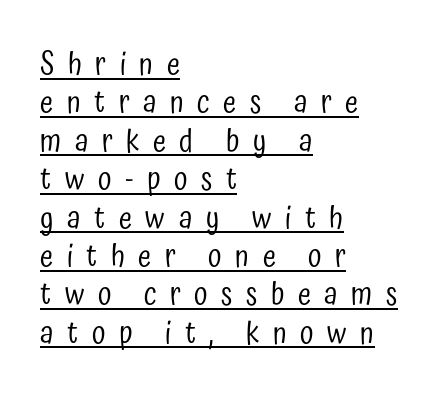
The image shows 30 px regular-weight, condensed sans-serif type, upright; set left-aligned, normal line spacing (1.28x), unusually wide letter spacing (+0.45 em), underlined; low stroke contrast and a medium x-height.
